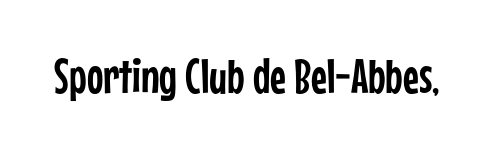
The image shows 49 px condensed sans-serif type, upright; set normal letter spacing, not underlined; low stroke contrast and a medium x-height.
